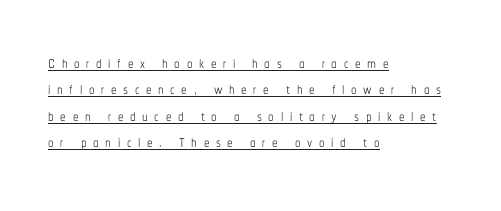
Q: Is the text bold? A: No.
Q: Is the text italic (slanted)? A: No, it is upright.
Q: Is the text underlined? A: Yes.
Q: How is the paragraph aligned? A: Left-aligned.
Q: Is the spacing between letters normal or unusually wide? A: Unusually wide.
